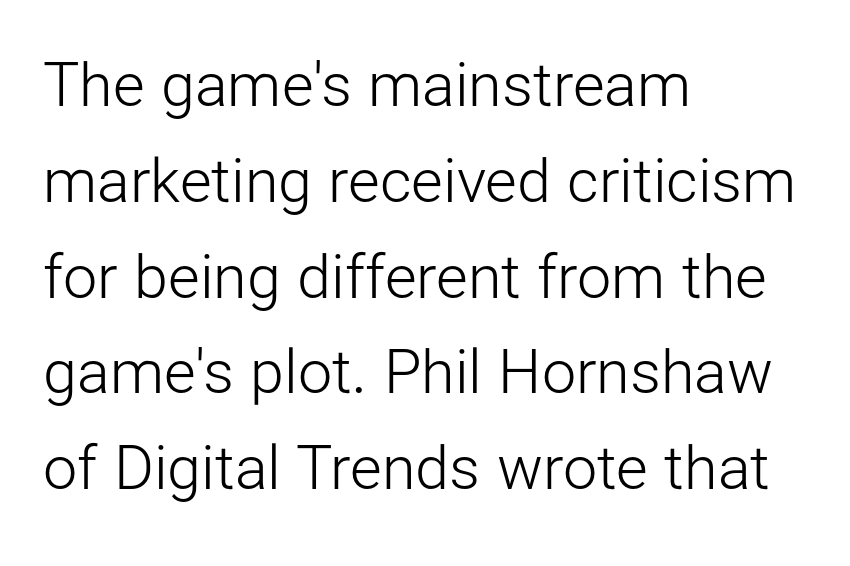
The image shows 61 px light sans-serif type, upright; set left-aligned, normal line spacing (1.57x), normal letter spacing, not underlined; low stroke contrast and a medium x-height.
